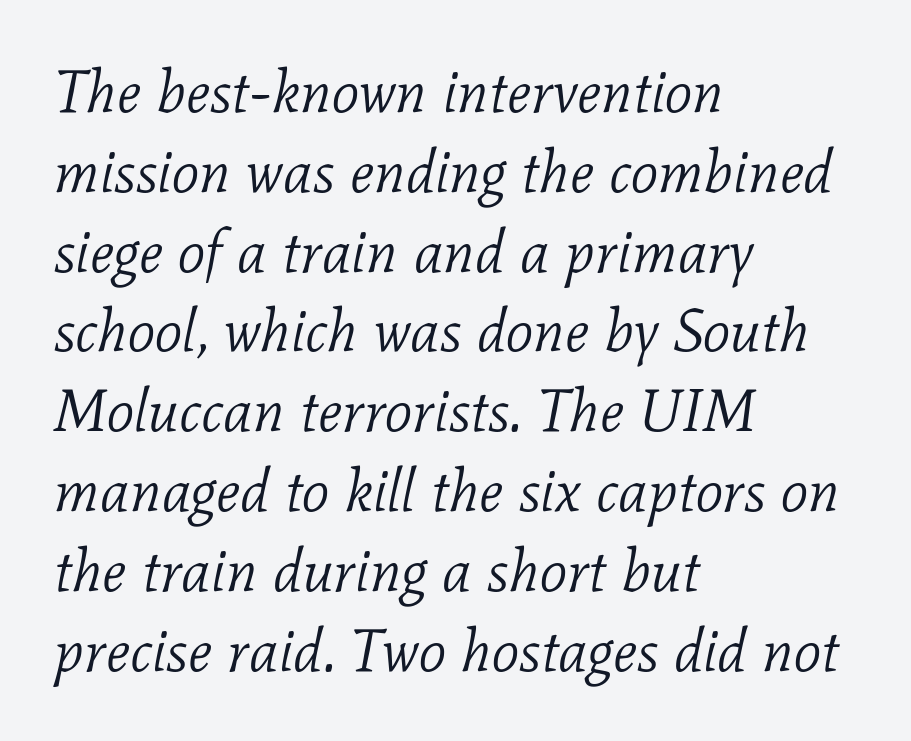
{"serif": "yes", "italic": "yes", "lean": "right", "slant_degrees": 11, "bold": "no", "weight": "light", "width": "normal", "stroke_contrast": "low", "x_height": "medium", "monospaced": "no", "underline": "no", "align": "left", "line_spacing": "normal", "line_spacing_ratio": 1.33, "letter_spacing": "normal", "letter_spacing_em": 0.0, "glyph_px": 60}
